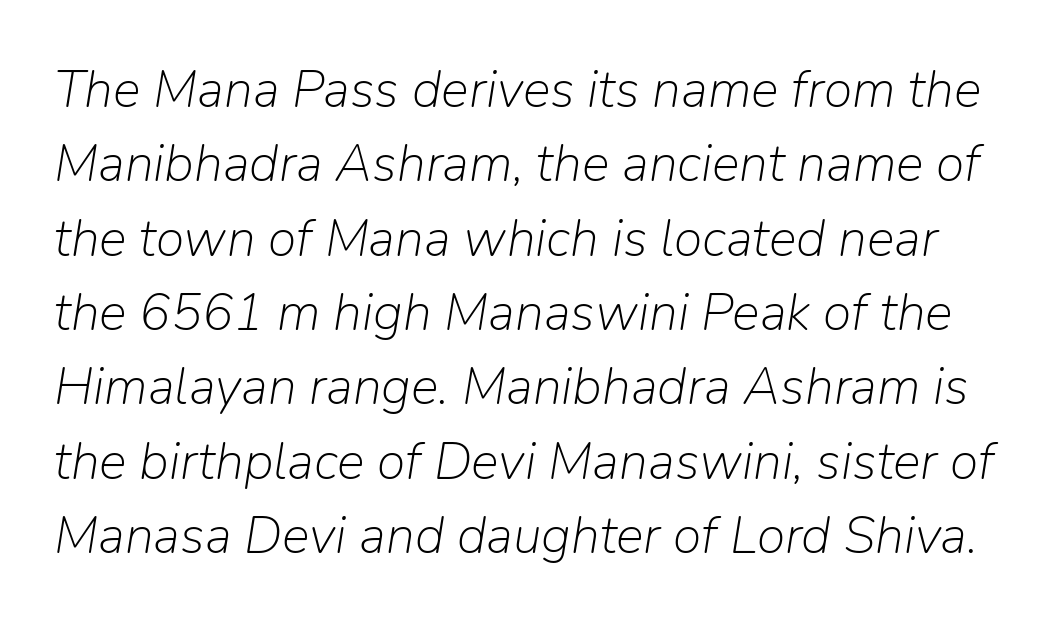
Reading down the column, the eye jumps a familiar distance to each next line. Designer's note — italics engaged. Glance below the letters and you will spot only blank space. Character widths vary here, with narrow letters taking less room than wide ones. There is no visible air inserted between adjacent glyphs. The font is comparable to plain body text, perhaps lighter.
